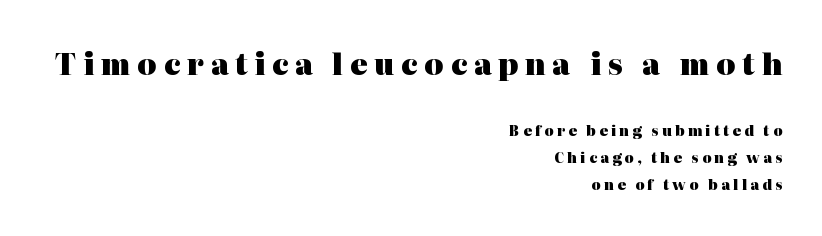
{"serif": "yes", "italic": "no", "bold": "yes", "weight": "heavy", "width": "normal", "stroke_contrast": "high", "x_height": "medium", "monospaced": "no", "underline": "no", "align": "right", "line_spacing": "loose", "line_spacing_ratio": 1.93, "letter_spacing": "wide", "letter_spacing_em": 0.23, "larger_block": "first", "size_ratio": 2.07, "glyph_px": 29}
